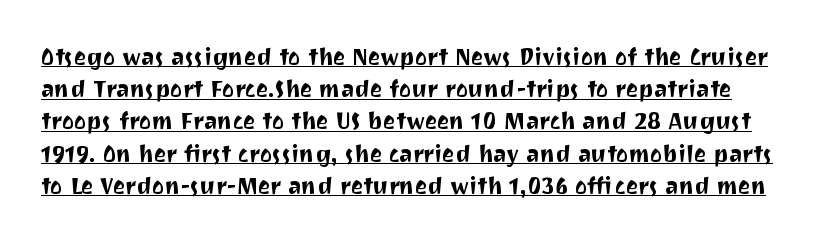
{"italic": "no", "underline": "yes", "line_spacing": "normal", "line_spacing_ratio": 1.4, "letter_spacing": "normal", "letter_spacing_em": 0.0, "glyph_px": 23}
